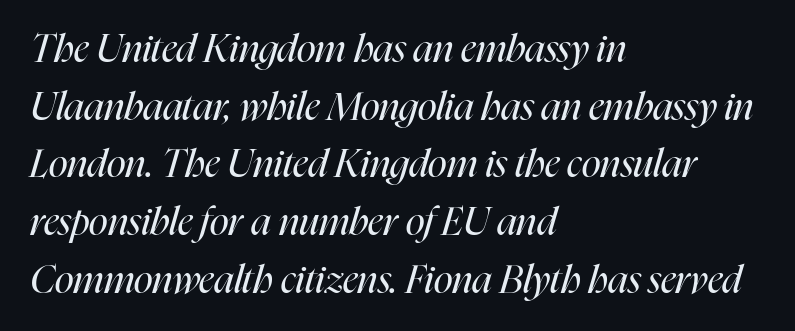
The image shows 39 px regular-weight, condensed type, italic (leaning right); set left-aligned, normal line spacing (1.48x), normal letter spacing, not underlined; high stroke contrast and a medium x-height.
